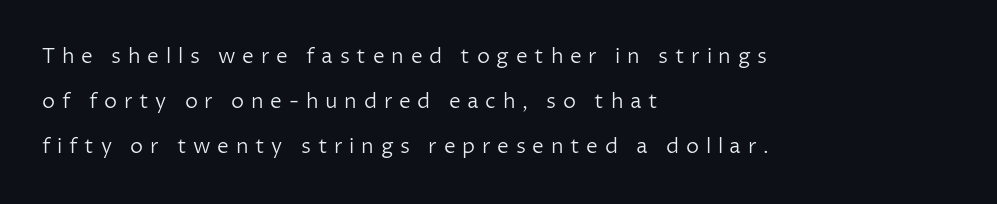
The image shows 21 px text type, upright; set left-aligned, loose line spacing (2.14x), unusually wide letter spacing (+0.32 em), not underlined.
